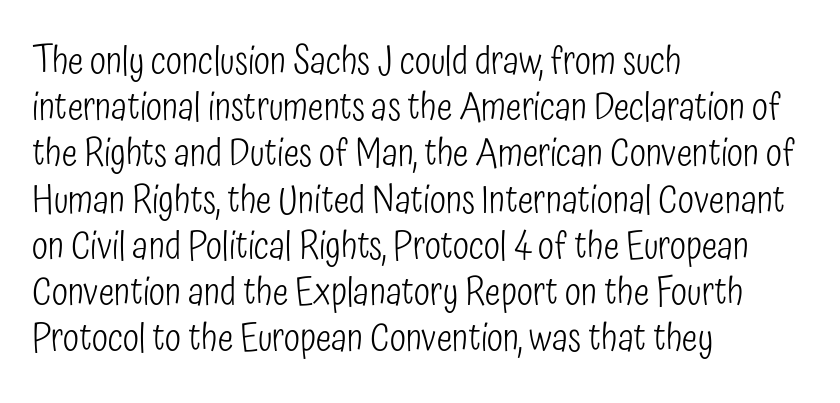
Q: Is the text bold? A: No.
Q: Is the text italic (slanted)? A: No, it is upright.
Q: Is the typeface a serif or a sans-serif typeface? A: Sans-serif.
Q: Is the text underlined? A: No.
Q: How is the paragraph aligned? A: Left-aligned.
Q: Is the spacing between letters normal or unusually wide? A: Normal.
Q: Is the spacing between lines tight, normal or loose? A: Normal.
Q: Width (condensed, normal, or wide)? A: Condensed.
Q: Stroke contrast? A: Low.
Q: x-height? A: Medium.
Q: Monospaced? A: No.
